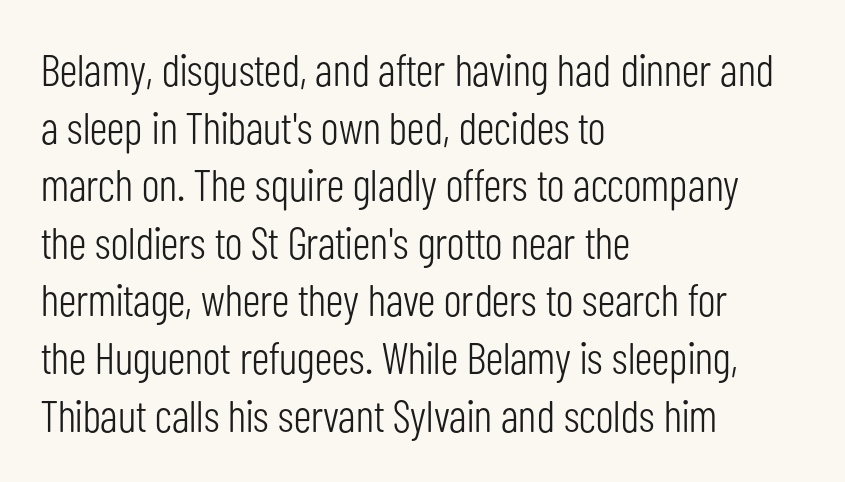
Q: Is the text bold? A: No.
Q: Is the text italic (slanted)? A: No, it is upright.
Q: Is the typeface a serif or a sans-serif typeface? A: Sans-serif.
Q: Is the text underlined? A: No.
Q: How is the paragraph aligned? A: Left-aligned.
Q: Is the spacing between letters normal or unusually wide? A: Normal.
Q: Is the spacing between lines tight, normal or loose? A: Normal.
Q: Width (condensed, normal, or wide)? A: Condensed.
Q: Stroke contrast? A: Low.
Q: x-height? A: Medium.
Q: Monospaced? A: No.
